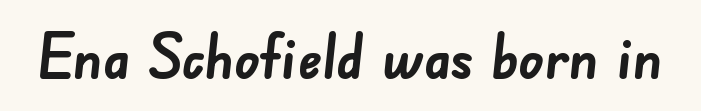
Q: Is the text bold? A: Yes.
Q: Is the typeface a serif or a sans-serif typeface? A: Sans-serif.
Q: Is the text underlined? A: No.
Q: Is the spacing between letters normal or unusually wide? A: Normal.
Q: Width (condensed, normal, or wide)? A: Normal.
Q: Stroke contrast? A: Low.
Q: x-height? A: Small.
Q: Monospaced? A: No.
